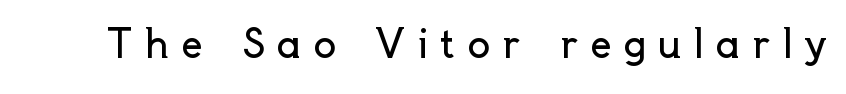
Q: Is the text bold? A: No.
Q: Is the text italic (slanted)? A: No, it is upright.
Q: Is the typeface a serif or a sans-serif typeface? A: Sans-serif.
Q: Is the text underlined? A: No.
Q: Is the spacing between letters normal or unusually wide? A: Unusually wide.
Q: Width (condensed, normal, or wide)? A: Normal.
Q: x-height? A: Small.
Q: Monospaced? A: No.
